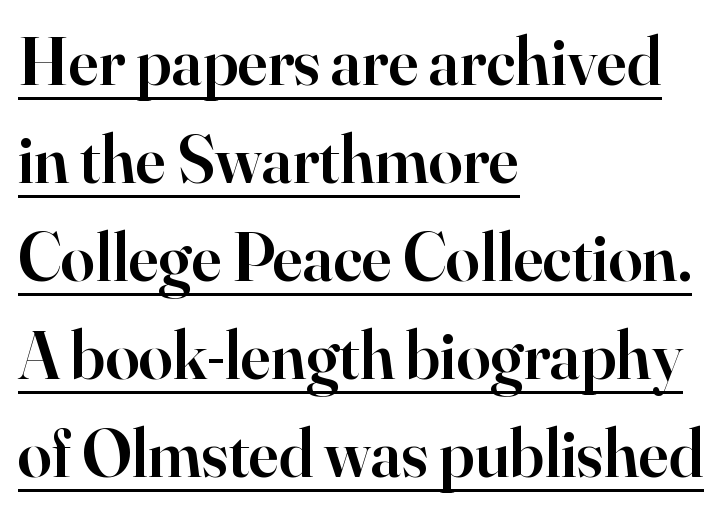
Q: Is the text bold? A: Semi-bold.
Q: Is the text italic (slanted)? A: No, it is upright.
Q: Is the typeface a serif or a sans-serif typeface? A: Serif.
Q: Is the text underlined? A: Yes.
Q: How is the paragraph aligned? A: Left-aligned.
Q: Is the spacing between letters normal or unusually wide? A: Normal.
Q: Is the spacing between lines tight, normal or loose? A: Normal.
Q: Width (condensed, normal, or wide)? A: Normal.
Q: Stroke contrast? A: High.
Q: x-height? A: Small.
Q: Monospaced? A: No.
